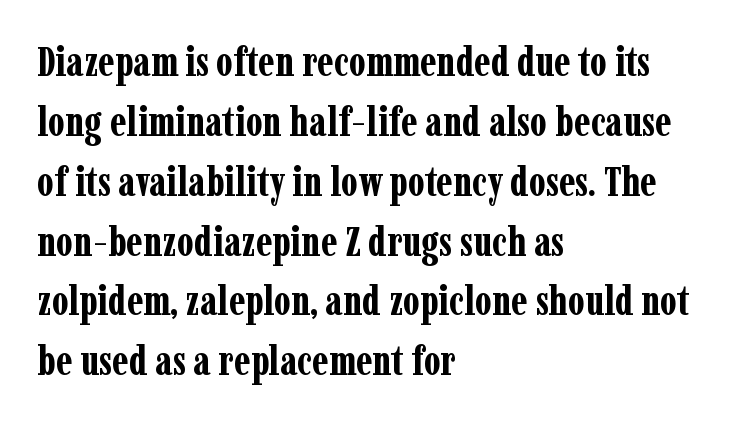
This rendering uses left alignment, leaving the right contour irregular. In terms of posture, this sample is upright. What weight is shown? A full bold with thick strokes. Does the leading feel generous? No, just average. Each row of text sits above clean, open space.
